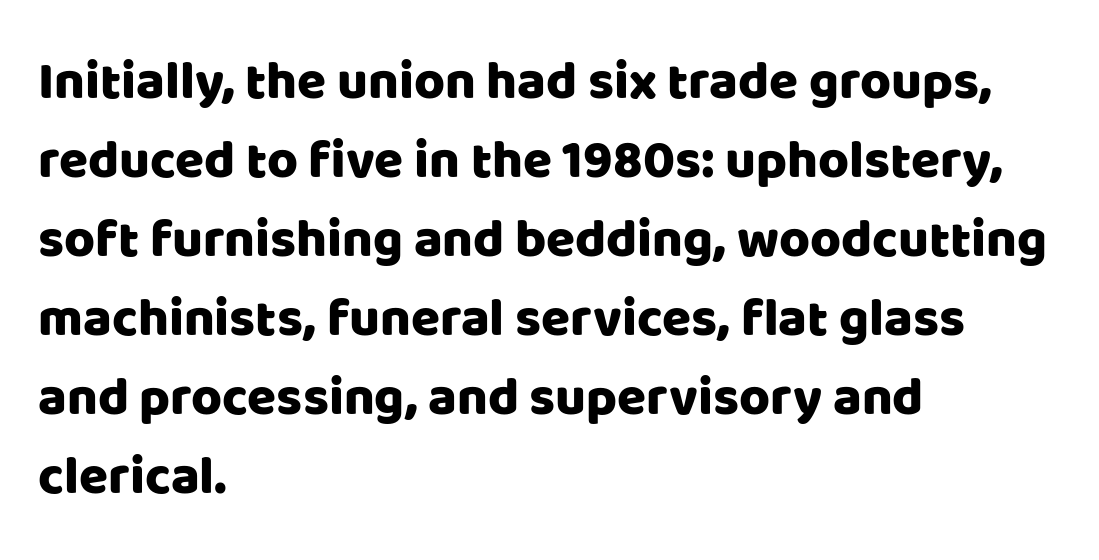
Is there much room between lines? A standard amount, neither cramped nor airy. Check under the words: just untouched page. In terms of posture, this sample is upright. Do the characters align in a grid? No, the font is proportional. Regarding serifs, this sample does without them. The typesetter chose a ragged-right arrangement here.
